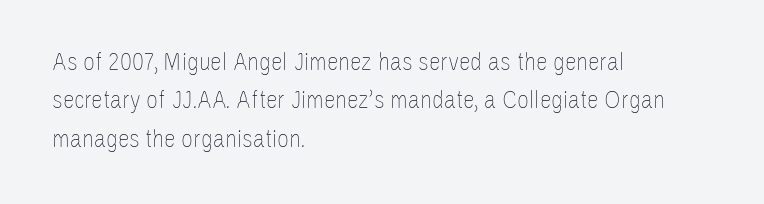
Q: Is the text bold? A: No.
Q: Is the text italic (slanted)? A: No, it is upright.
Q: Is the text underlined? A: No.
Q: How is the paragraph aligned? A: Left-aligned.
Q: Is the spacing between letters normal or unusually wide? A: Normal.
Q: Is the spacing between lines tight, normal or loose? A: Normal.
